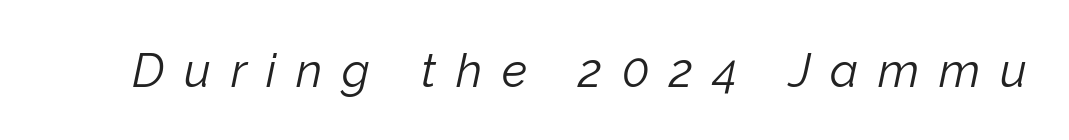
Lines of text with bare space underneath. The tracking reads as deliberately expanded to a designer's eye. Note the varied advance widths — an 'i' is clearly narrower than an 'm'. Notice how the stems are inclined rather than vertical — that's the hallmark of italics. Counters stay open thanks to moderate or lighter strokes.
